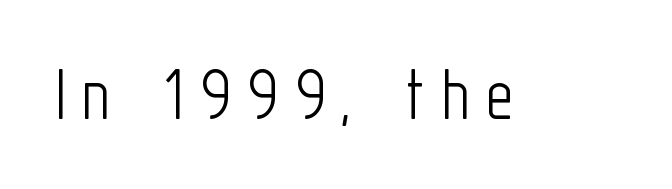
{"serif": "no", "italic": "no", "bold": "no", "weight": "light", "width": "condensed", "stroke_contrast": "low", "x_height": "medium", "monospaced": "no", "underline": "no", "letter_spacing": "wide", "letter_spacing_em": 0.2, "glyph_px": 78}
